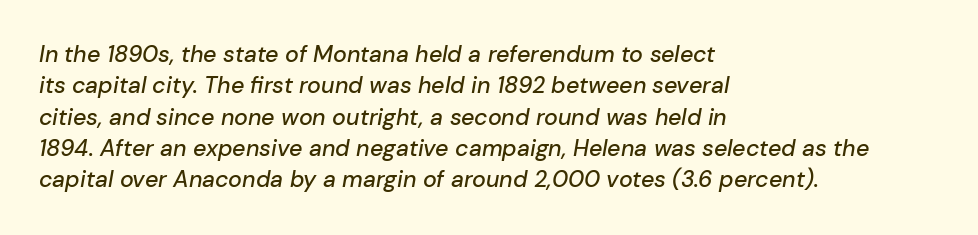
The image shows 23 px text type, italic (leaning right); set left-aligned, normal line spacing (1.36x), normal letter spacing, not underlined.
